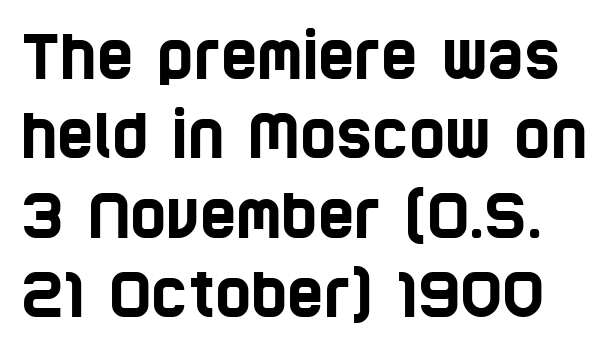
Q: Is the typeface a serif or a sans-serif typeface? A: Sans-serif.
Q: Is the text underlined? A: No.
Q: Is the spacing between letters normal or unusually wide? A: Normal.
Q: Is the spacing between lines tight, normal or loose? A: Normal.
Q: Width (condensed, normal, or wide)? A: Condensed.
Q: Stroke contrast? A: Low.
Q: x-height? A: Large.
Q: Monospaced? A: No.
